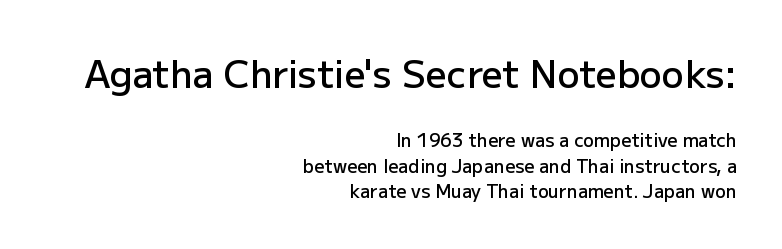
Between these two stacked blocks, the higher one wins on size. Unmarked baselines from the first word to the last. The passage shown is typed in a proportional face where columns would drift. All the whitespace from short lines collects on the left.
